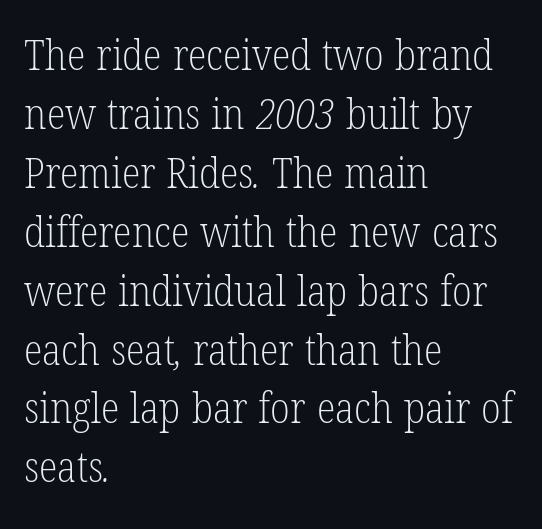
The face used here is seriffed, in the tradition of book romans. Nobody drew a line under any word here. You could not count columns in this text — the font is proportionally spaced. In terms of letterspacing, this is plain default setting. Whoever set this chose a conventional vertical rhythm.
